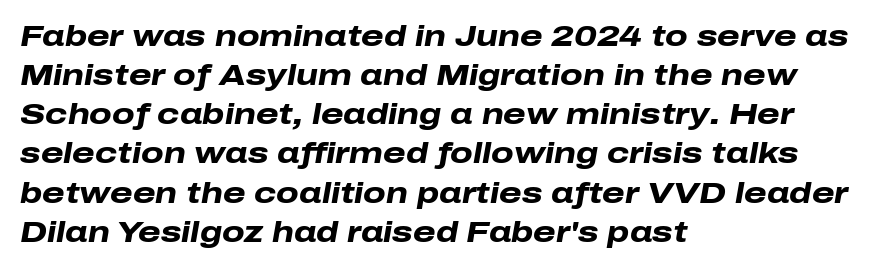
The image shows 29 px heavy, wide type, italic (leaning right); set left-aligned, normal line spacing (1.35x), normal letter spacing, not underlined; low stroke contrast and a medium x-height.
